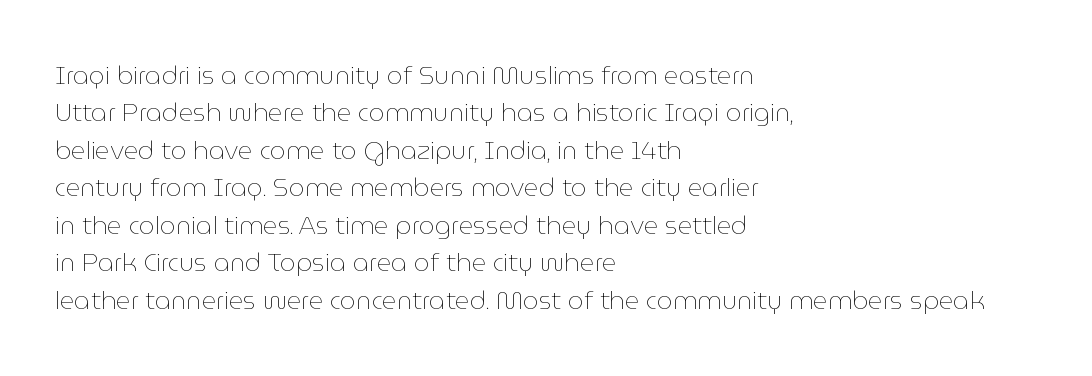
In CSS terms this would be text-align: left. Descenders are the only things crossing below the line. One glance says typical: line gaps are just what's usual. This is the regular roman posture of the typeface.
